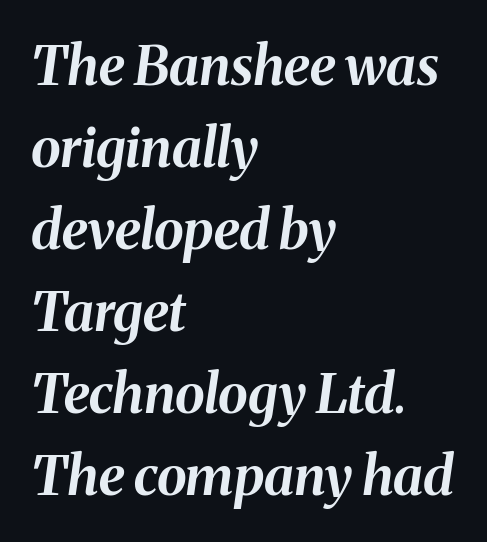
{"italic": "yes", "lean": "right", "slant_degrees": 8, "bold": "yes", "weight": "bold", "width": "normal", "stroke_contrast": "medium", "x_height": "medium", "monospaced": "no", "underline": "no", "align": "left", "line_spacing": "normal", "line_spacing_ratio": 1.52, "letter_spacing": "normal", "letter_spacing_em": 0.0, "glyph_px": 54}
